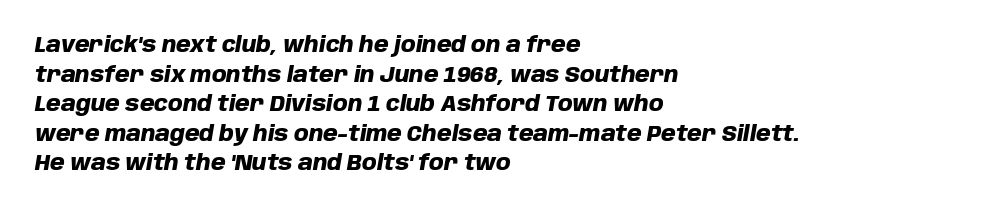
Q: Is the text bold? A: Yes.
Q: Is the text italic (slanted)? A: Yes, it leans right by about 10 degrees.
Q: Is the text underlined? A: No.
Q: How is the paragraph aligned? A: Left-aligned.
Q: Is the spacing between letters normal or unusually wide? A: Normal.
Q: Is the spacing between lines tight, normal or loose? A: Normal.
